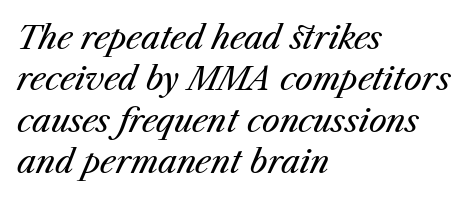
The image shows 32 px regular-weight type, italic (leaning right); set left-aligned, normal line spacing (1.29x), normal letter spacing, not underlined; medium stroke contrast and a medium x-height.
